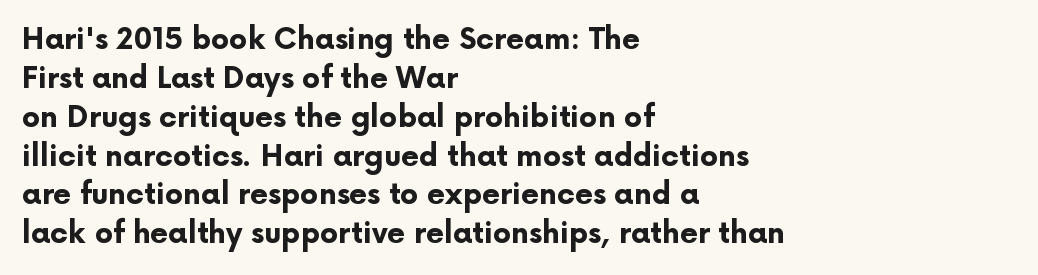
The designer left line spacing at the default. Letters rest on an invisible, unmarked baseline. The compositor pushed each line to the left boundary. The type sits square on the baseline with zero lean. No feet cap the strokes, marking this as sans-serif type.
